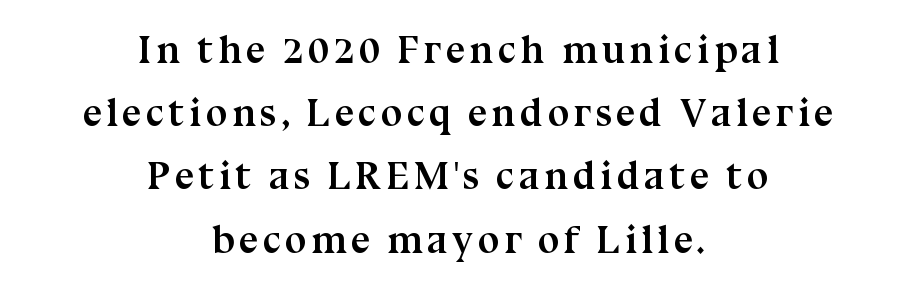
The image shows 39 px semibold serif type, upright; set centered, normal line spacing (1.62x), not underlined; medium stroke contrast and a medium x-height.
